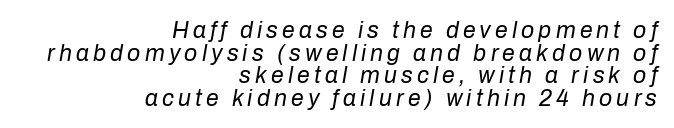
Q: Is the text bold? A: No.
Q: Is the text italic (slanted)? A: Yes, it leans right by about 10 degrees.
Q: Is the text underlined? A: No.
Q: How is the paragraph aligned? A: Right-aligned.
Q: Is the spacing between lines tight, normal or loose? A: Tight.
